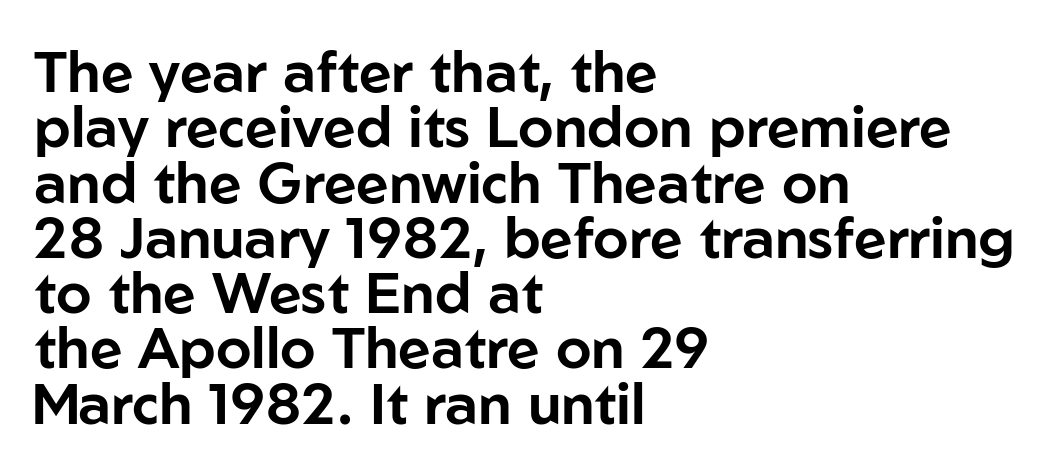
The image shows 57 px sans-serif type, upright; set left-aligned, tight line spacing (0.97x), normal letter spacing, not underlined; low stroke contrast and a medium x-height.
